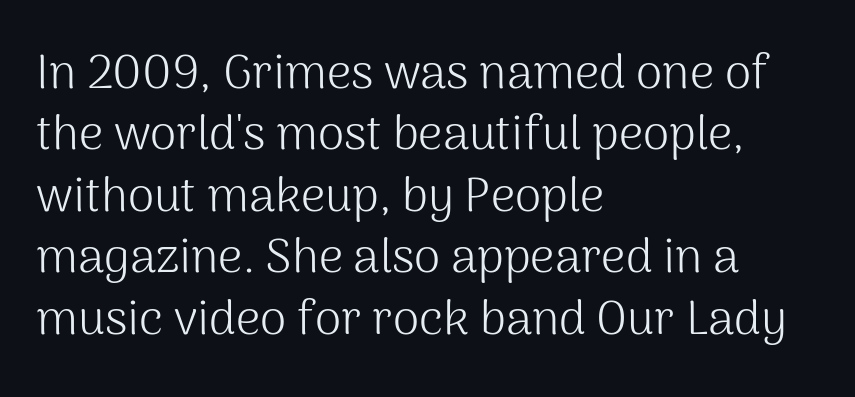
The image shows 48 px light sans-serif type, upright; set left-aligned, normal line spacing (1.28x), normal letter spacing, not underlined; medium stroke contrast and a medium x-height.
